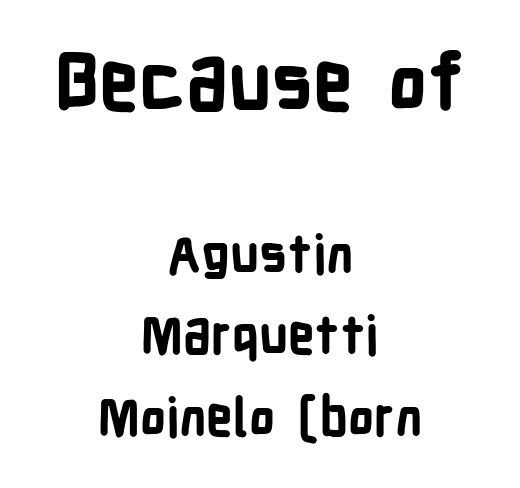
The glyphs in this specimen are sans serif. Does the lettering tilt? It doesn't — this is upright. The passage shown has conventional tracking throughout. Leftover space on each line is divided equally before and after the words. This layout puts the oversized block above and the modest block below. These lines carry a lot of weight — the face is fully bold.
